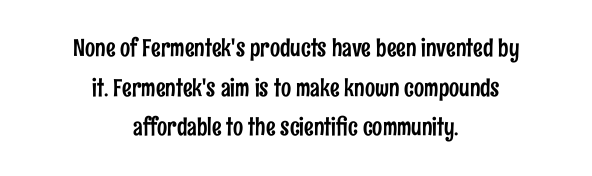
Does extra space separate the letters? No, they use regular spacing. The line-height multiplier appears to be the usual default. Ascenders rise straight up at ninety degrees. One-word summary of the alignment: center.
